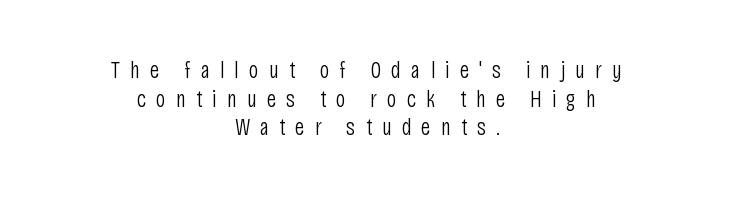
The baseline area is clear. These lines stack symmetrically, like a column narrowing and widening about its center. Caption: expanded tracking, letters set apart. The lettering holds an erect, upright posture throughout. Summary of weight: not heavy and not bold.
